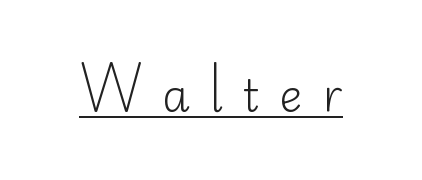
The image shows 44 px light sans-serif type, upright; set unusually wide letter spacing (+0.45 em), underlined; low stroke contrast and a small x-height.
